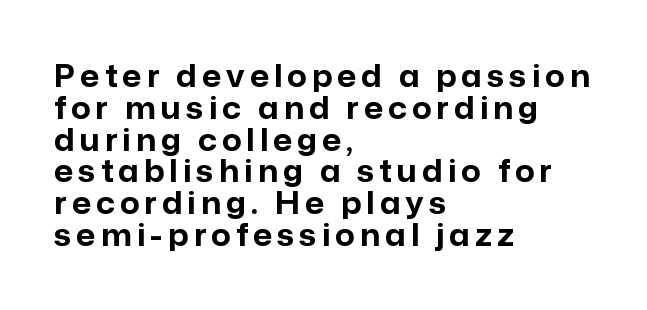
{"serif": "no", "italic": "no", "bold": "yes", "weight": "bold", "width": "normal", "stroke_contrast": "low", "x_height": "medium", "monospaced": "no", "underline": "no", "align": "left", "line_spacing": "tight", "line_spacing_ratio": 1.06, "glyph_px": 30}
